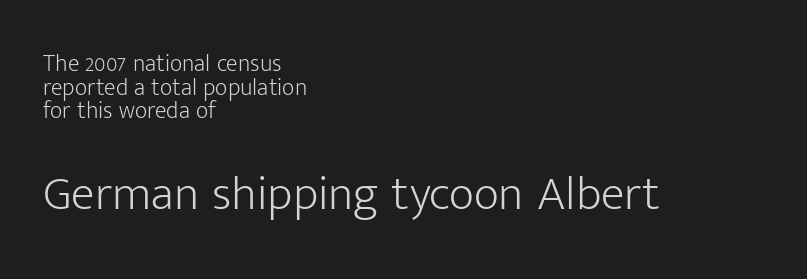
The image shows 49 px light sans-serif type, upright; set left-aligned, tight line spacing (0.98x), normal letter spacing, not underlined; the second (bottom) block is 2.04x larger; low stroke contrast and a medium x-height.
